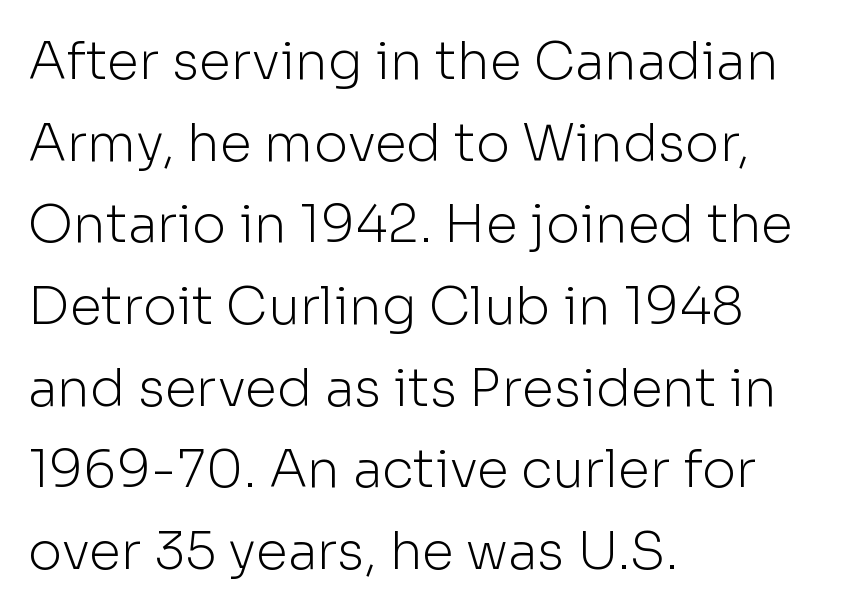
Q: Is the text bold? A: No.
Q: Is the text italic (slanted)? A: No, it is upright.
Q: Is the typeface a serif or a sans-serif typeface? A: Sans-serif.
Q: Is the text underlined? A: No.
Q: How is the paragraph aligned? A: Left-aligned.
Q: Is the spacing between letters normal or unusually wide? A: Normal.
Q: Is the spacing between lines tight, normal or loose? A: Normal.
Q: Width (condensed, normal, or wide)? A: Normal.
Q: Stroke contrast? A: Low.
Q: x-height? A: Medium.
Q: Monospaced? A: No.
